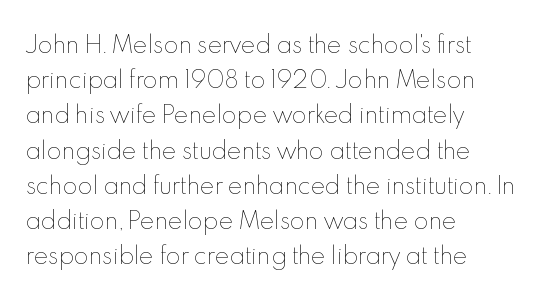
A quiet, ordinary-to-light weight characterises the typeface. Default kerning and tracking; the words read as compact shapes. These lines stack with their left ends in a neat column. The leading is moderate, giving the passage an even texture.
